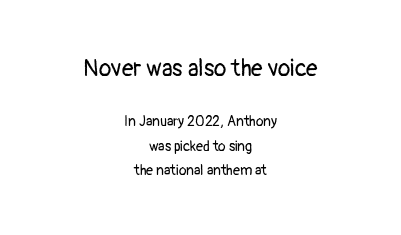
Q: Is the text bold? A: No.
Q: Is the text italic (slanted)? A: No, it is upright.
Q: Is the text underlined? A: No.
Q: How is the paragraph aligned? A: Centered.
Q: Is the spacing between letters normal or unusually wide? A: Normal.
Q: Which block of text is set in a larger size, the first (top) or the second (bottom)? A: The first (top) one.
